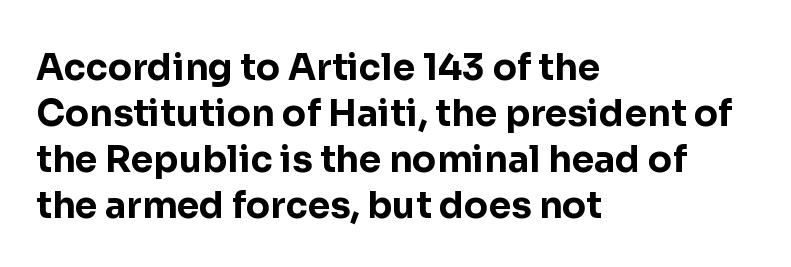
{"serif": "no", "italic": "no", "bold": "yes", "weight": "bold", "width": "normal", "stroke_contrast": "low", "x_height": "medium", "monospaced": "no", "underline": "no", "align": "left", "line_spacing": "normal", "line_spacing_ratio": 1.28, "letter_spacing": "normal", "letter_spacing_em": 0.0, "glyph_px": 36}
